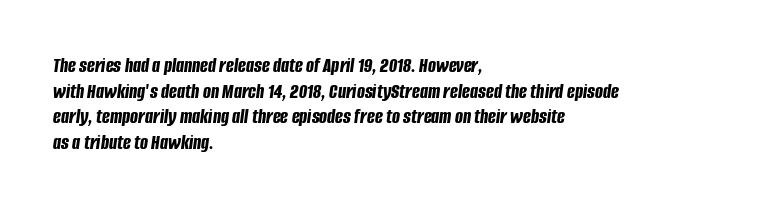
Q: Is the text bold? A: Yes.
Q: Is the text italic (slanted)? A: Yes, it leans right by about 8 degrees.
Q: Is the text underlined? A: No.
Q: How is the paragraph aligned? A: Left-aligned.
Q: Is the spacing between letters normal or unusually wide? A: Normal.
